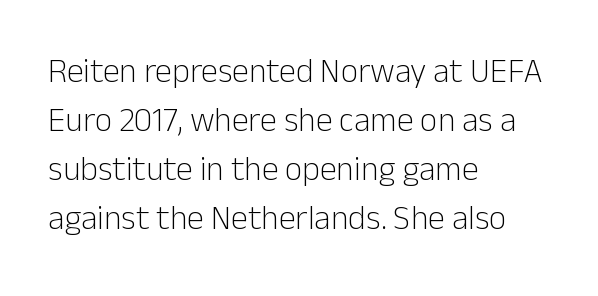
Each letter keeps its own natural width here, so spacing adapts to shape. Has an underline been added? It has not. Nothing unusual about the tracking: characters are spaced as the font intends. Designer's note — italics off, roman on.
